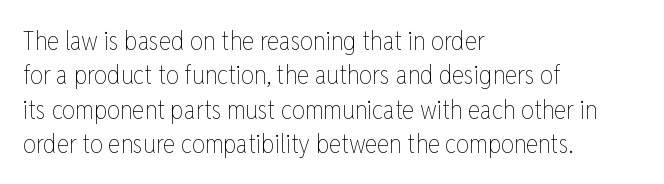
Leftover space on each line is placed entirely after the last word. Notice how the stems are strictly vertical — no italics here. The rendering uses a moderate line-height, typical for paragraphs. Underlining? Definitely not there. A light-to-regular cut is what we see here.
